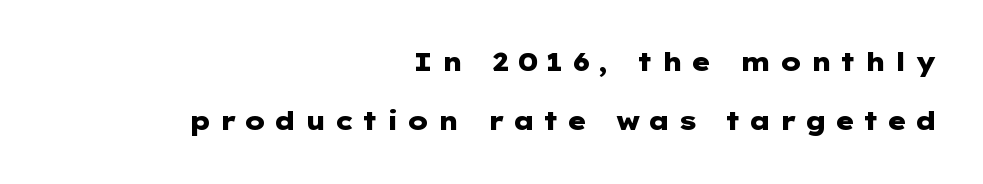
The image shows 25 px bold type, upright; set right-aligned, loose line spacing (2.37x), unusually wide letter spacing (+0.31 em), not underlined.
